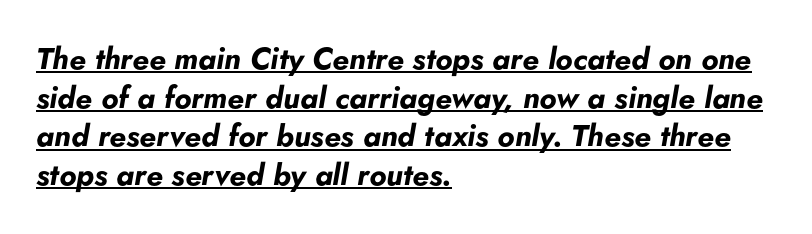
Is there an underline? Yes — a line sits under the letters. This sample is left-justified, so line endings fall wherever the words run out. The tracking reads as untouched default to a designer's eye. You can tell it's italic because the verticals aren't actually vertical. Think of a printed novel: that variable character pitch is what you see here.
